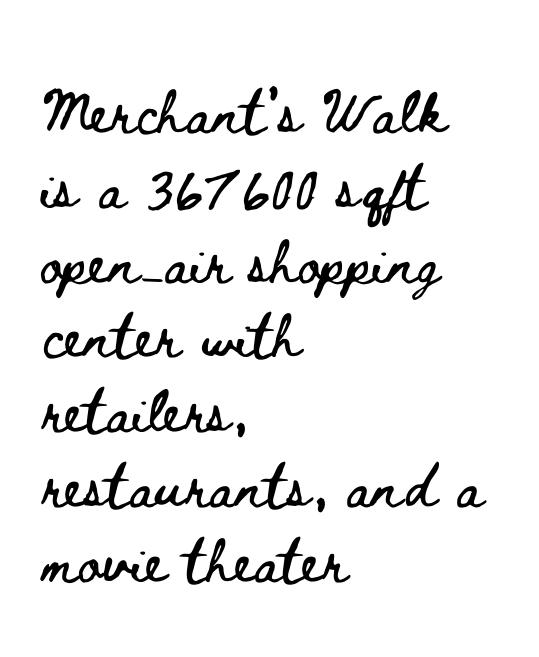
Q: Is the text italic (slanted)? A: Yes.
Q: Is the text underlined? A: No.
Q: How is the paragraph aligned? A: Left-aligned.
Q: Is the spacing between letters normal or unusually wide? A: Normal.
Q: Is the spacing between lines tight, normal or loose? A: Normal.
Q: Width (condensed, normal, or wide)? A: Wide.
Q: Stroke contrast? A: Low.
Q: x-height? A: Small.
Q: Monospaced? A: No.
